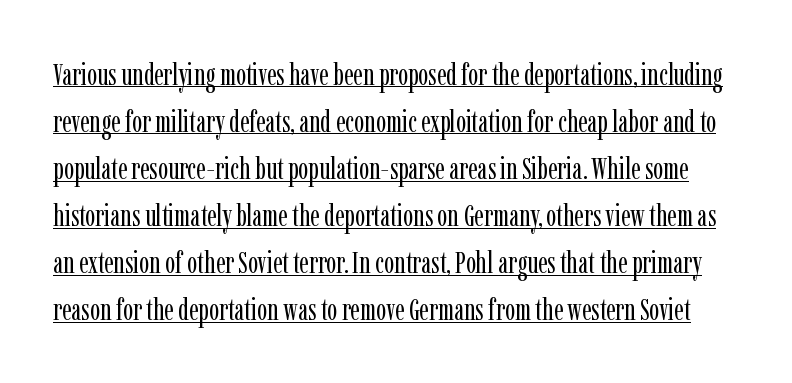
The rendering shows small feet on the letterforms — a serif design. Proportional: the letters do not fall into vertical columns. Quick note: interline space is typical. The string is rendered with underlining switched on. The strokes are not fattened; the text isn't bold.
